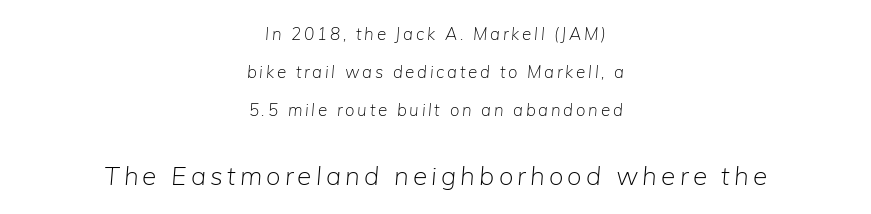
The image shows 26 px text type, italic (leaning right); set centered, loose line spacing (2.23x), not underlined; the second (bottom) block is 1.53x larger.
